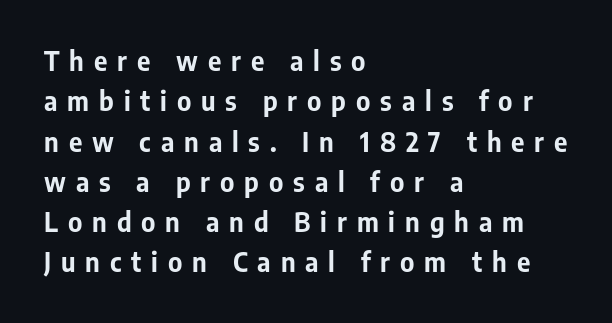
The image shows 26 px bold type, upright; set left-aligned, normal line spacing (1.55x), unusually wide letter spacing (+0.38 em), not underlined.
